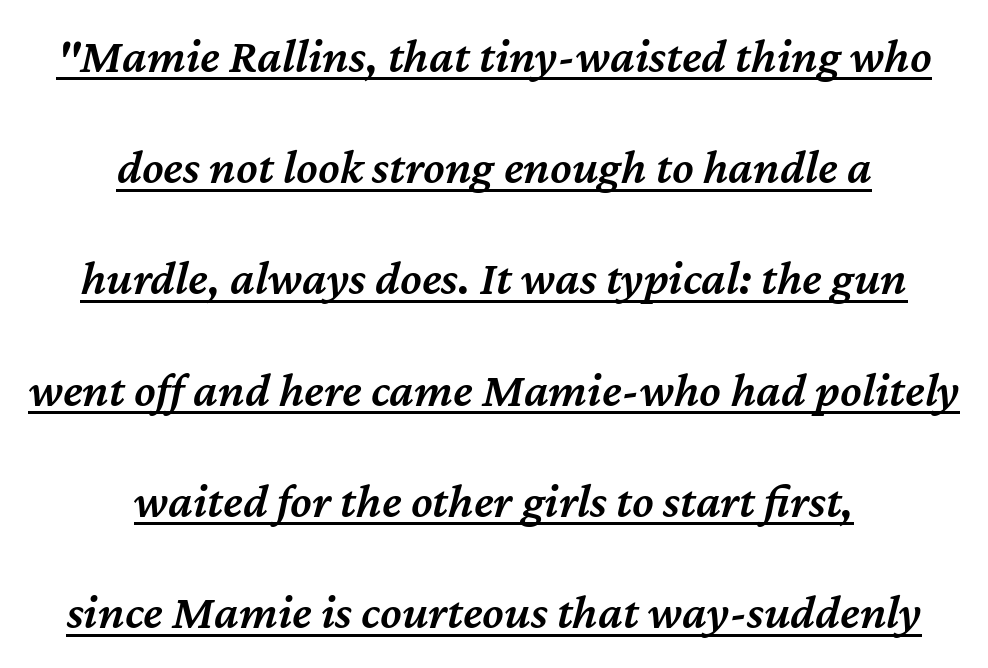
Stems and bowls a touch heavier than normal — semibold. Notice how the stems are inclined rather than vertical — that's the hallmark of italics. Letter spacing: default. Interline gaps are noticeably wide in this sample.
